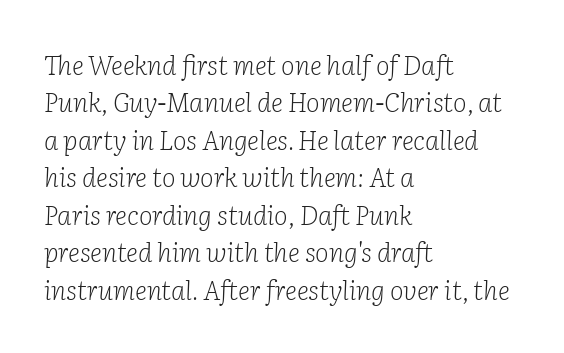
{"italic": "yes", "lean": "right", "slant_degrees": 2, "bold": "no", "underline": "no", "align": "left", "line_spacing": "normal", "line_spacing_ratio": 1.44, "letter_spacing": "normal", "letter_spacing_em": 0.0, "glyph_px": 26}
